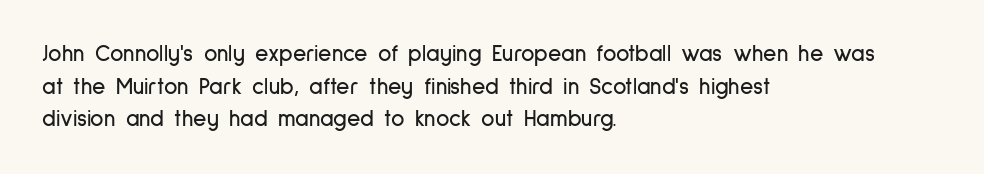
All the whitespace from short lines collects on the right. Standard letterfit; no display-style spreading of the glyphs. The area under the type is left untouched. Characters remain perfectly vertical along every line. If you measured baseline to baseline, you'd find a middling distance.
